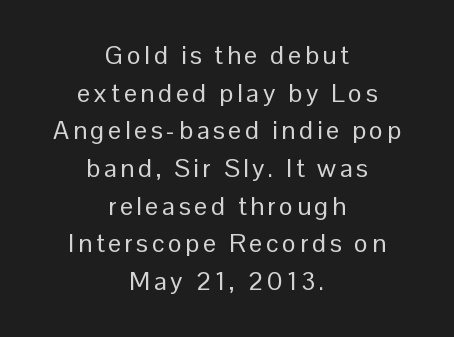
The leading is moderate, giving the passage an even texture. Stroke thickness stays within the range of a standard reading face or lighter. Centered paragraph, ragged on both sides. Bare-footed words on every line. You can tell it's not italic because the verticals are truly vertical.
